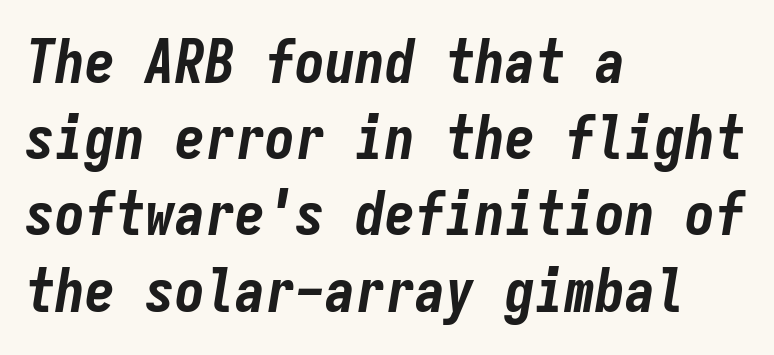
{"italic": "yes", "lean": "right", "slant_degrees": 9, "bold": "yes", "weight": "bold", "width": "condensed", "stroke_contrast": "low", "x_height": "medium", "monospaced": "yes", "underline": "no", "align": "left", "line_spacing": "normal", "line_spacing_ratio": 1.27, "letter_spacing": "normal", "letter_spacing_em": 0.0, "glyph_px": 60}
